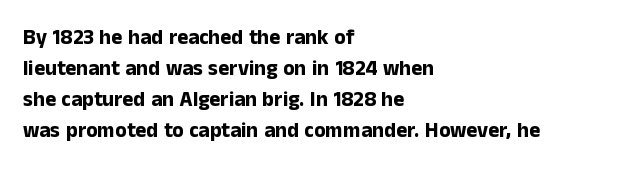
Q: Is the text bold? A: Yes.
Q: Is the text italic (slanted)? A: No, it is upright.
Q: Is the text underlined? A: No.
Q: How is the paragraph aligned? A: Left-aligned.
Q: Is the spacing between letters normal or unusually wide? A: Normal.
Q: Is the spacing between lines tight, normal or loose? A: Normal.
